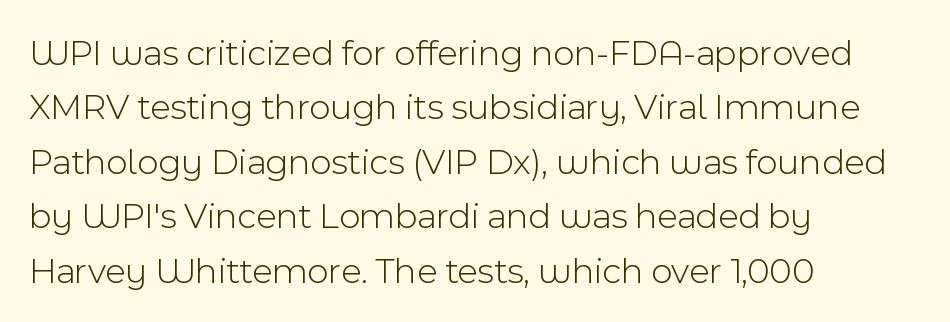
{"serif": "no", "italic": "no", "bold": "no", "weight": "light", "width": "normal", "x_height": "medium", "monospaced": "no", "underline": "no", "align": "left", "line_spacing": "normal", "line_spacing_ratio": 1.47, "letter_spacing": "normal", "letter_spacing_em": 0.0, "glyph_px": 37}
